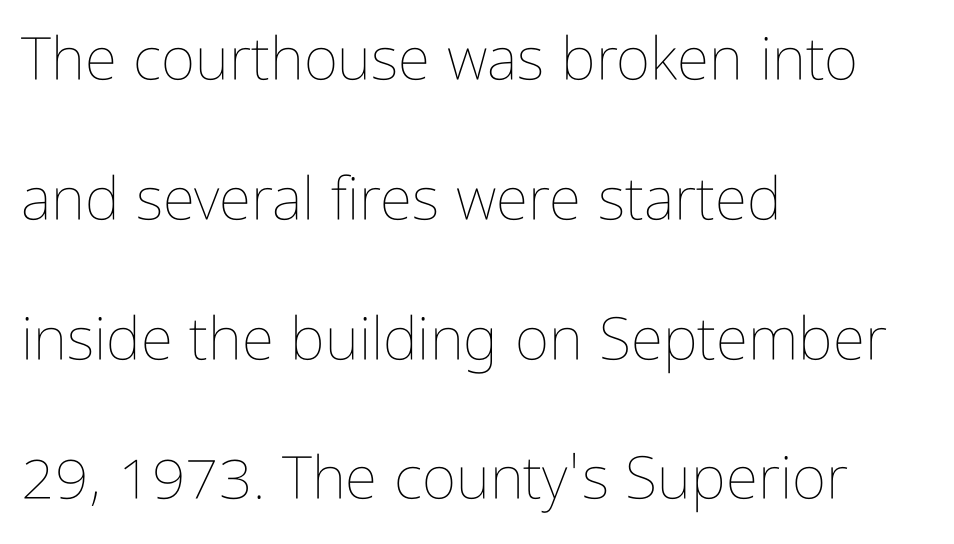
Vertical strokes here are truly vertical. No letter is thick-stroked: the sample isn't bold. Any mark beneath the type? The region is blank. The letters advance in unequal steps, a hallmark of proportional type. The rendering uses a large line-height, opening up the rows.
